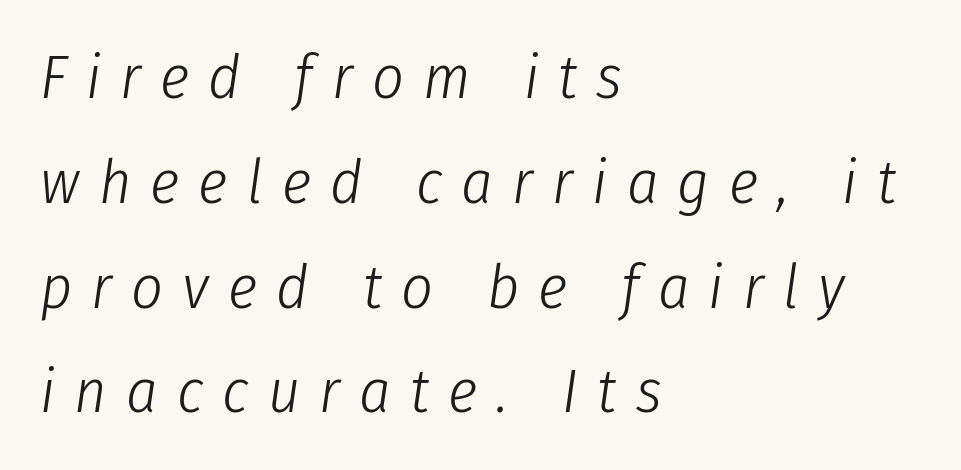
{"italic": "yes", "lean": "right", "slant_degrees": 8, "bold": "no", "weight": "light", "width": "condensed", "stroke_contrast": "low", "x_height": "medium", "monospaced": "no", "underline": "no", "align": "left", "line_spacing": "normal", "line_spacing_ratio": 1.69, "letter_spacing": "wide", "letter_spacing_em": 0.31, "glyph_px": 62}
